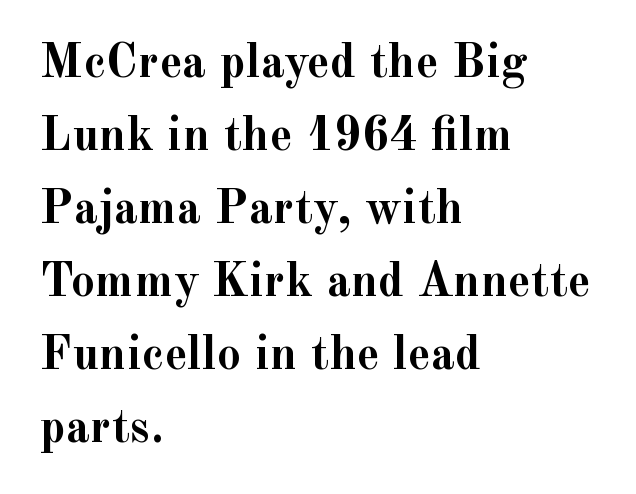
Caption: bold face, heavy strokes. Varying glyph widths throughout — classic text-font behaviour. Type without underlining. Compared with typical body copy, the letter spacing here is the same. To sum up the face: it has serifs.
